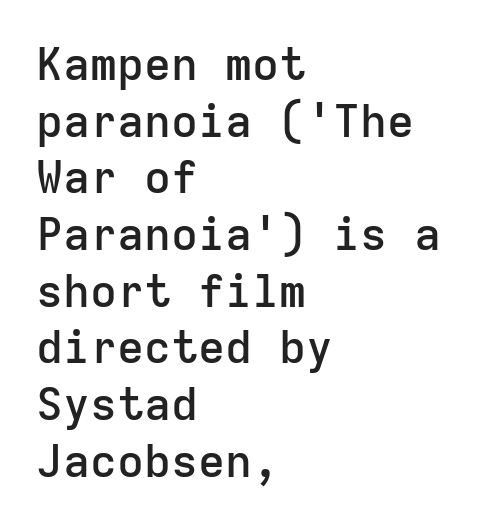
Typographic density is moderately raised because the face is semibold. Style check: upright. A bare baseline throughout the passage. Short and long lines alike share a common starting point at left. The glyphs in this specimen are sans serif.
